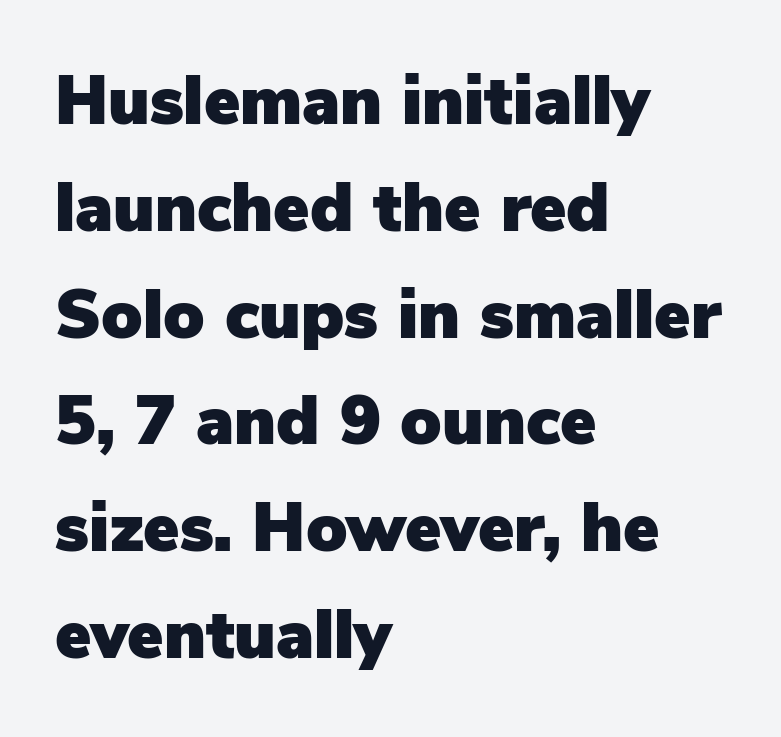
The image shows 68 px sans-serif type, upright; set left-aligned, normal line spacing (1.57x), normal letter spacing, not underlined; low stroke contrast and a medium x-height.
